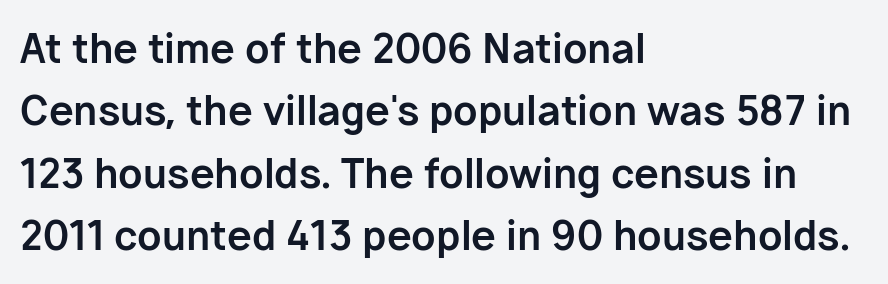
The image shows 40 px bold sans-serif type, upright; set left-aligned, normal line spacing (1.56x), normal letter spacing, not underlined; low stroke contrast and a medium x-height.
